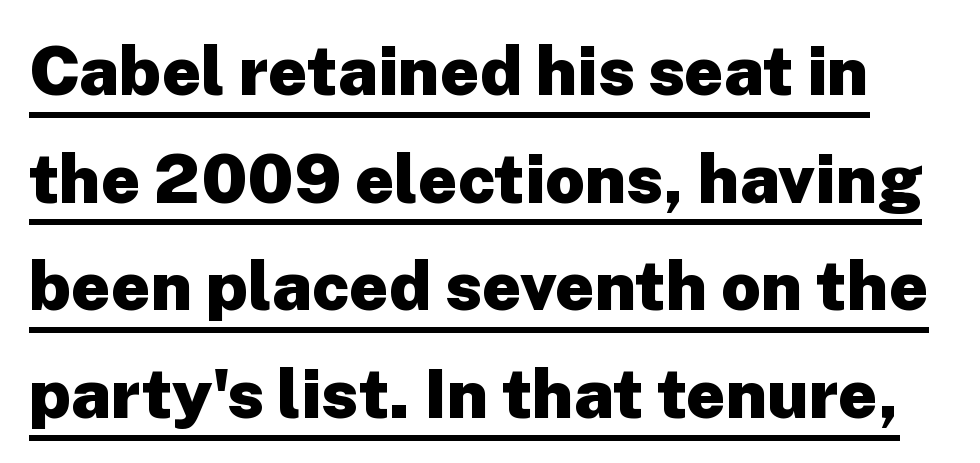
Q: Is the text bold? A: Yes.
Q: Is the text italic (slanted)? A: No, it is upright.
Q: Is the typeface a serif or a sans-serif typeface? A: Sans-serif.
Q: Is the text underlined? A: Yes.
Q: Is the spacing between letters normal or unusually wide? A: Normal.
Q: Is the spacing between lines tight, normal or loose? A: Normal.
Q: Width (condensed, normal, or wide)? A: Normal.
Q: Stroke contrast? A: Low.
Q: x-height? A: Medium.
Q: Monospaced? A: No.
